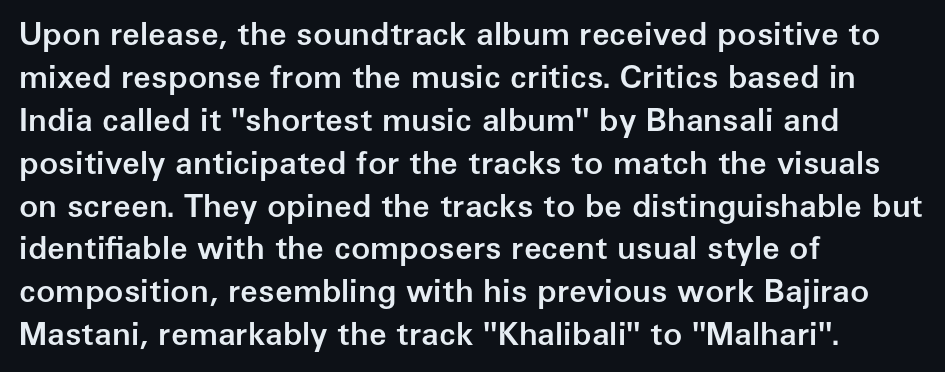
This sample uses an upright cut, with every glyph sitting square on the baseline. The face used here is proportionally spaced, like ordinary book or web type. These lines sit exactly where default settings would place them. Note: no serifs on the glyphs.
